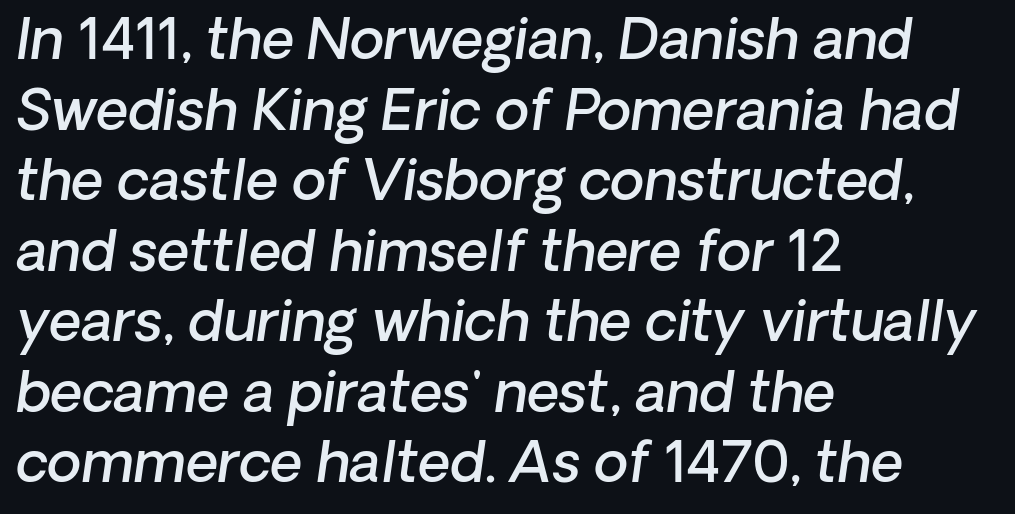
{"serif": "no", "bold": "semi", "weight": "semibold", "width": "normal", "stroke_contrast": "low", "x_height": "medium", "monospaced": "no", "underline": "no", "align": "left", "line_spacing": "normal", "line_spacing_ratio": 1.26, "letter_spacing": "normal", "letter_spacing_em": 0.0, "glyph_px": 56}
